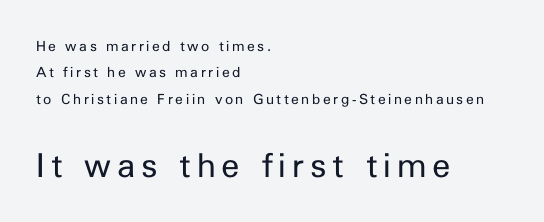
{"serif": "no", "italic": "no", "bold": "no", "weight": "regular", "width": "normal", "stroke_contrast": "low", "x_height": "medium", "monospaced": "no", "underline": "no", "align": "left", "line_spacing_ratio": 1.89, "larger_block": "second", "size_ratio": 2.36, "glyph_px": 33}
